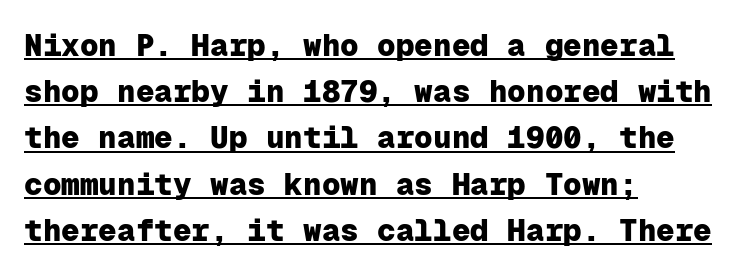
Beneath each row of characters lies a ruled line. This sample has the even, mechanical cadence of fixed-width lettering. The text block is weighted toward the left margin, trailing off unevenly rightward. One glance says typical: line gaps are just what's usual. Tracking here is standard; glyphs follow each other at the usual distance.
